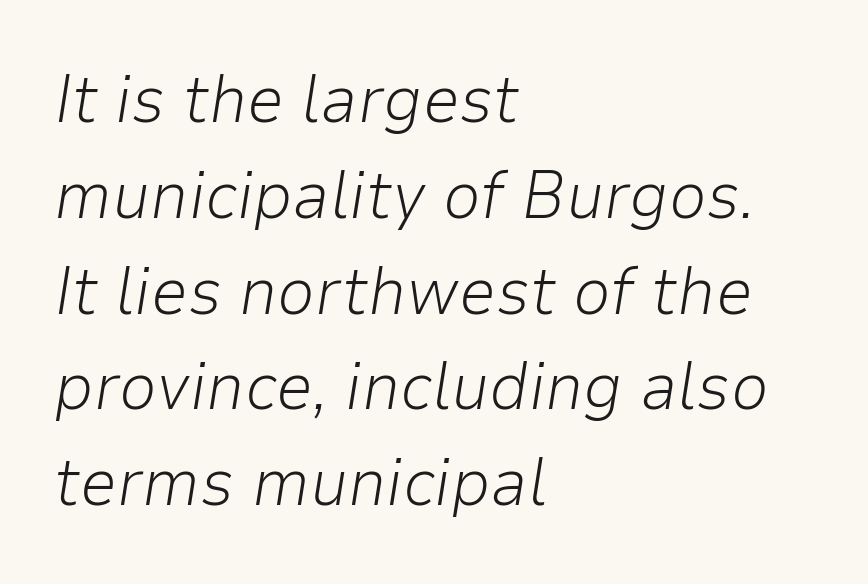
{"italic": "yes", "lean": "right", "slant_degrees": 9, "bold": "no", "weight": "light", "width": "normal", "stroke_contrast": "low", "x_height": "medium", "monospaced": "no", "underline": "no", "align": "left", "line_spacing": "normal", "line_spacing_ratio": 1.43, "letter_spacing": "normal", "letter_spacing_em": 0.0, "glyph_px": 67}
